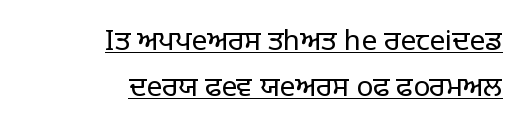
{"serif": "no", "italic": "no", "bold": "no", "weight": "regular", "width": "normal", "stroke_contrast": "low", "x_height": "large", "monospaced": "no", "underline": "yes", "align": "right", "line_spacing": "normal", "line_spacing_ratio": 1.63, "letter_spacing": "normal", "letter_spacing_em": 0.0, "glyph_px": 28}
